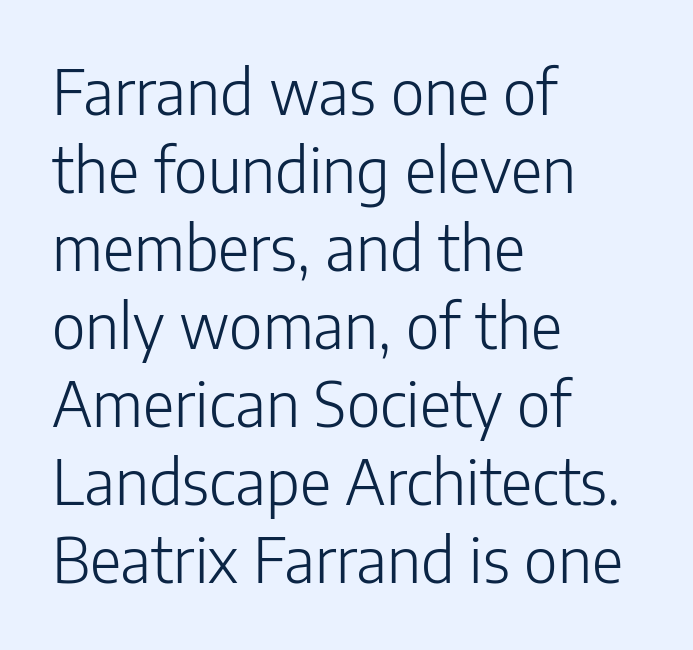
{"serif": "no", "italic": "no", "bold": "no", "weight": "light", "width": "normal", "stroke_contrast": "low", "x_height": "medium", "monospaced": "no", "underline": "no", "align": "left", "line_spacing": "normal", "line_spacing_ratio": 1.28, "letter_spacing": "normal", "letter_spacing_em": 0.0, "glyph_px": 61}
